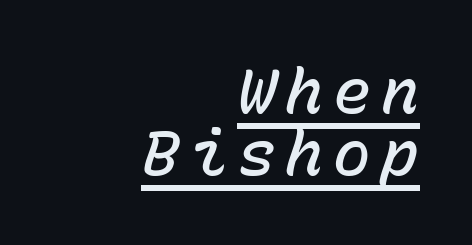
Looks like terminal output: every glyph gets an equal slot. This sample carries an underscore along the baseline area. If you drew a line through each stem, it would be angled. The paragraph shown leans on its right margin. Students, observe: this is what under-led, compact text looks like.
